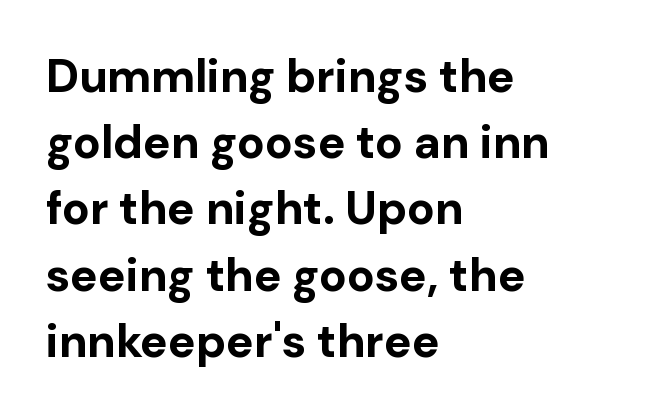
{"serif": "no", "italic": "no", "bold": "yes", "weight": "bold", "width": "normal", "stroke_contrast": "low", "x_height": "medium", "monospaced": "no", "underline": "no", "align": "left", "line_spacing": "normal", "line_spacing_ratio": 1.44, "letter_spacing": "normal", "letter_spacing_em": 0.0, "glyph_px": 46}
